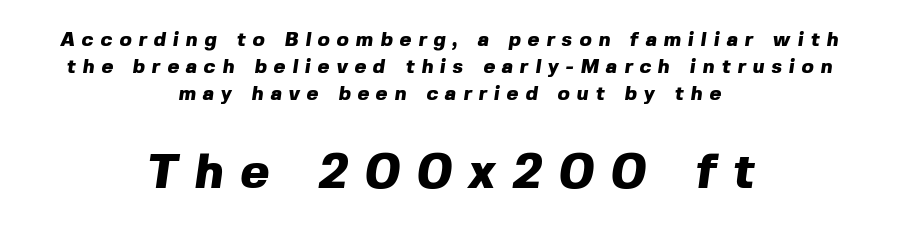
{"serif": "no", "bold": "yes", "weight": "heavy", "width": "normal", "x_height": "medium", "monospaced": "no", "underline": "no", "align": "center", "line_spacing": "normal", "line_spacing_ratio": 1.35, "letter_spacing": "wide", "letter_spacing_em": 0.35, "larger_block": "second", "size_ratio": 2.45, "glyph_px": 49}
